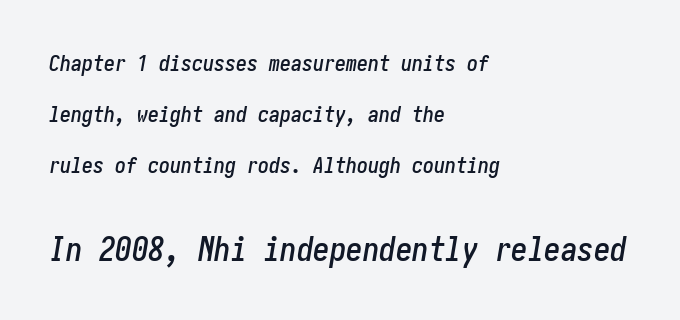
Q: Is the text italic (slanted)? A: Yes, it leans right by about 10 degrees.
Q: Is the text underlined? A: No.
Q: How is the paragraph aligned? A: Left-aligned.
Q: Is the spacing between letters normal or unusually wide? A: Normal.
Q: Is the spacing between lines tight, normal or loose? A: Loose.
Q: Which block of text is set in a larger size, the first (top) or the second (bottom)? A: The second (bottom) one.
Q: Width (condensed, normal, or wide)? A: Condensed.
Q: Stroke contrast? A: Low.
Q: x-height? A: Medium.
